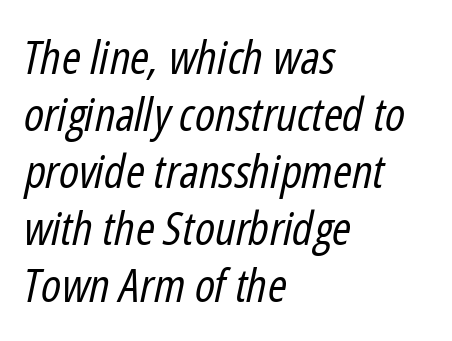
{"italic": "yes", "lean": "right", "slant_degrees": 12, "bold": "no", "weight": "regular", "width": "condensed", "stroke_contrast": "low", "x_height": "medium", "monospaced": "no", "underline": "no", "align": "left", "line_spacing_ratio": 1.24, "letter_spacing": "normal", "letter_spacing_em": 0.0, "glyph_px": 46}
